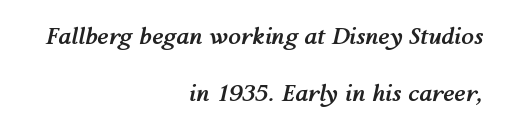
Q: Is the text bold? A: Yes.
Q: Is the text italic (slanted)? A: Yes, it leans right by about 12 degrees.
Q: Is the text underlined? A: No.
Q: How is the paragraph aligned? A: Right-aligned.
Q: Is the spacing between letters normal or unusually wide? A: Normal.
Q: Is the spacing between lines tight, normal or loose? A: Loose.
